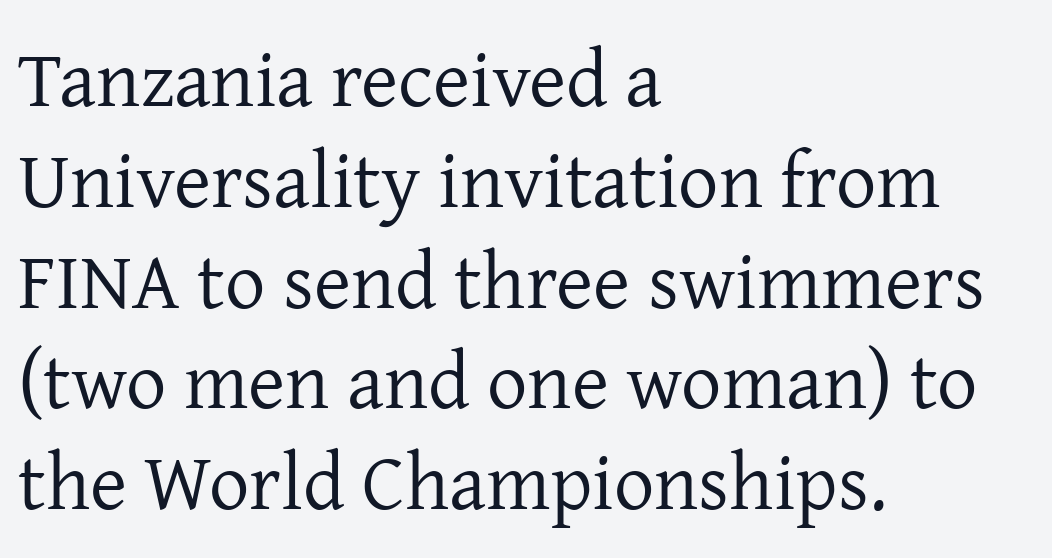
Classification — serif. The zone under the glyphs is completely vacant. Here the designer chose a conventional face with non-uniform glyph widths. The tracking reads as untouched default to a designer's eye.
